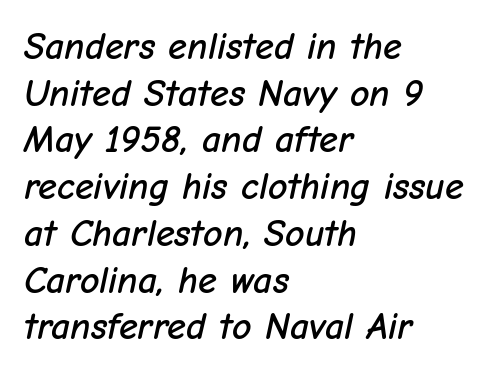
Q: Is the text italic (slanted)? A: Yes, it leans right by about 12 degrees.
Q: Is the text underlined? A: No.
Q: How is the paragraph aligned? A: Left-aligned.
Q: Is the spacing between letters normal or unusually wide? A: Normal.
Q: Width (condensed, normal, or wide)? A: Normal.
Q: Stroke contrast? A: Low.
Q: x-height? A: Medium.
Q: Monospaced? A: No.
